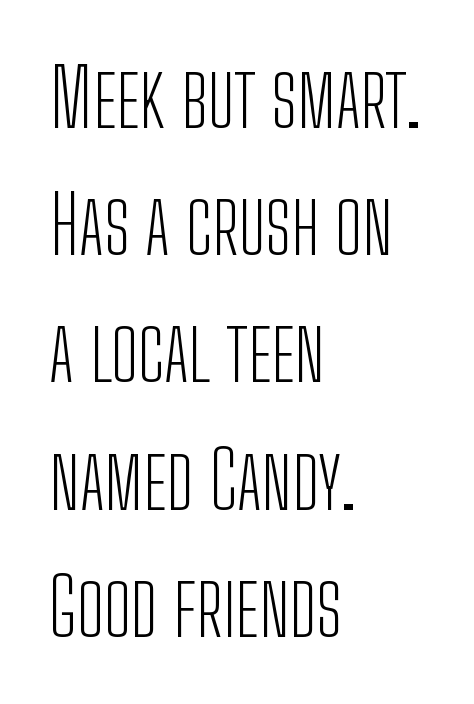
{"serif": "no", "italic": "no", "bold": "no", "weight": "light", "width": "condensed", "stroke_contrast": "low", "x_height": "medium", "monospaced": "no", "underline": "no", "align": "left", "line_spacing": "normal", "line_spacing_ratio": 1.59, "letter_spacing": "normal", "letter_spacing_em": 0.0, "glyph_px": 80}
